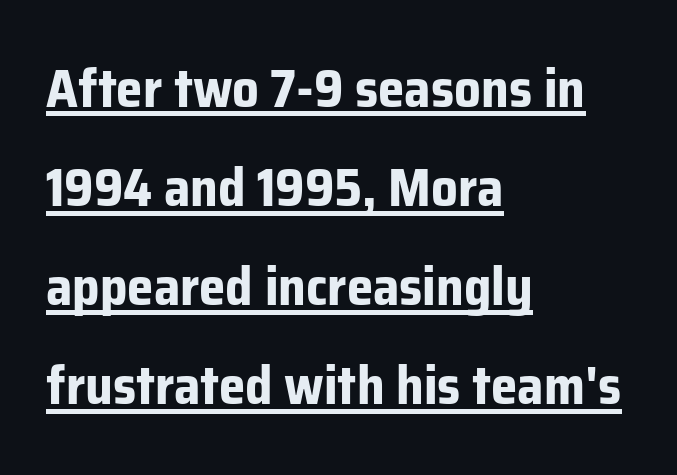
{"serif": "no", "italic": "no", "bold": "yes", "weight": "bold", "width": "normal", "stroke_contrast": "low", "x_height": "medium", "monospaced": "no", "underline": "yes", "align": "left", "line_spacing_ratio": 1.87, "letter_spacing": "normal", "letter_spacing_em": 0.0, "glyph_px": 53}
